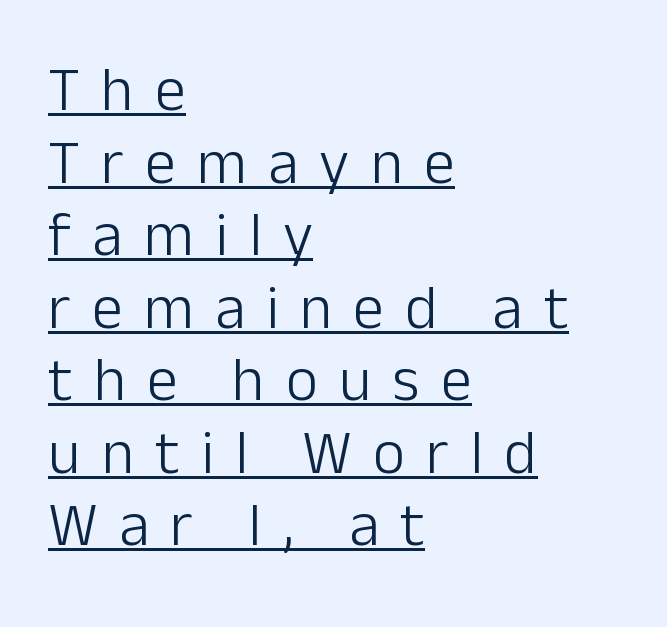
This sample uses a sans-serif face. Leftover space on each line is placed entirely after the last word. Stroke thickness stays within the range of a standard reading face or lighter. Note the varied advance widths — an 'i' is clearly narrower than an 'm'.
